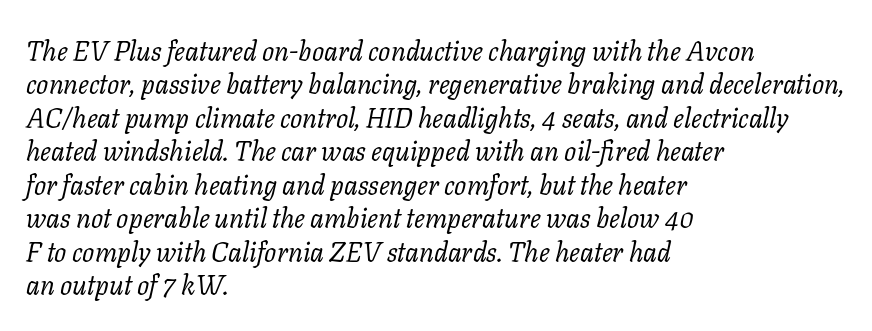
Q: Is the text bold? A: No.
Q: Is the text italic (slanted)? A: Yes, it leans right by about 11 degrees.
Q: Is the text underlined? A: No.
Q: How is the paragraph aligned? A: Left-aligned.
Q: Is the spacing between letters normal or unusually wide? A: Normal.
